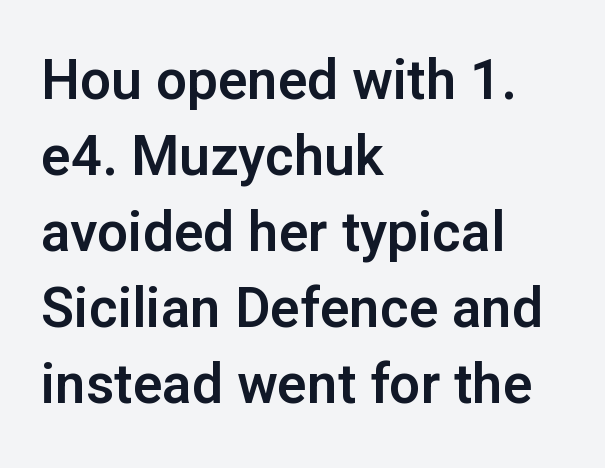
The image shows 55 px sans-serif type, upright; set left-aligned, normal line spacing (1.38x), normal letter spacing, not underlined; low stroke contrast and a medium x-height.
